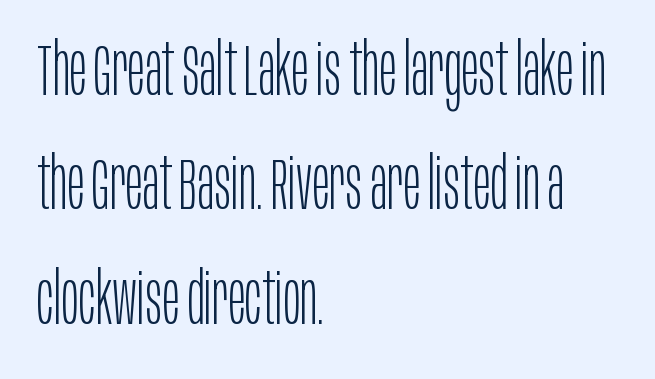
Is the type heavy? It reads as light-to-regular instead. When letters stand straight like this, we call the style roman or upright. Horizontally, the lines are justified to the leading edge only. The space directly below the letters is spotless. Examine the stroke ends and you'll find no serifs.
